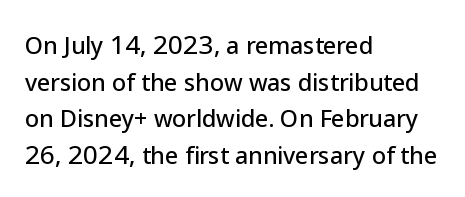
{"italic": "no", "underline": "no", "align": "left", "line_spacing": "normal", "line_spacing_ratio": 1.59, "letter_spacing": "normal", "letter_spacing_em": 0.0, "glyph_px": 23}
